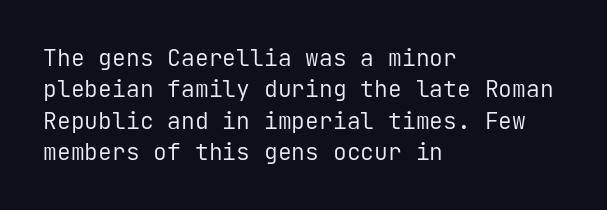
The image shows 23 px text type, upright; set left-aligned, normal line spacing (1.36x), normal letter spacing, not underlined.
